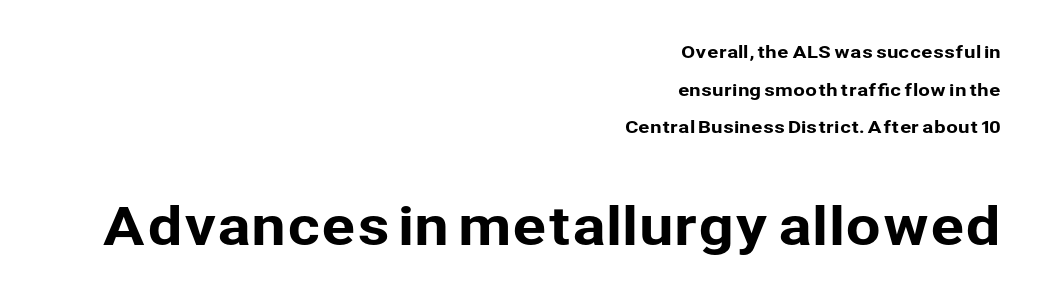
{"serif": "no", "italic": "no", "width": "normal", "stroke_contrast": "low", "x_height": "medium", "monospaced": "no", "underline": "no", "align": "right", "line_spacing": "loose", "line_spacing_ratio": 2.22, "letter_spacing": "normal", "letter_spacing_em": 0.0, "larger_block": "second", "size_ratio": 3.0, "glyph_px": 51}
